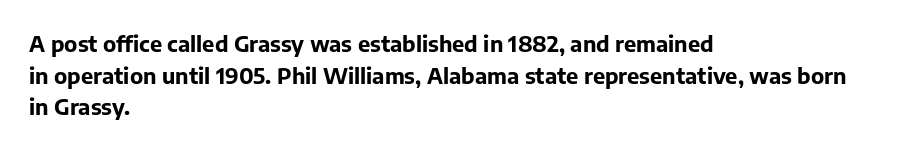
{"italic": "no", "bold": "yes", "underline": "no", "align": "left", "line_spacing": "normal", "line_spacing_ratio": 1.44, "letter_spacing": "normal", "letter_spacing_em": 0.0, "glyph_px": 22}
